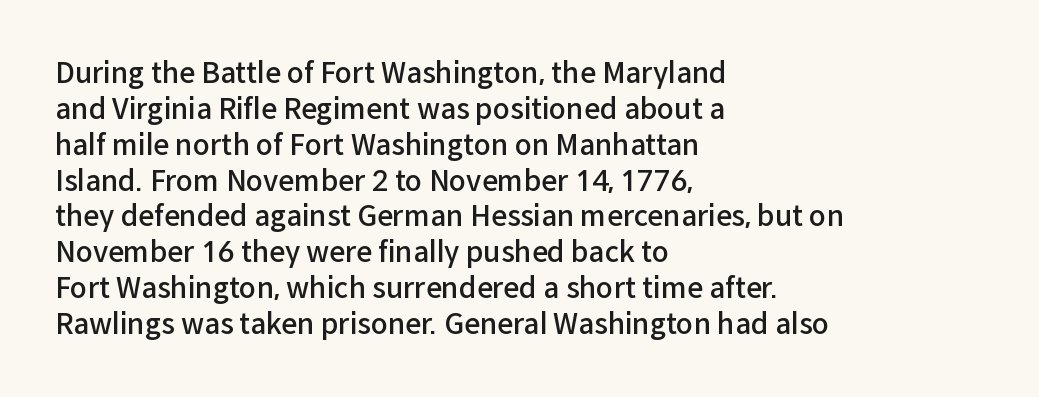
The image shows 28 px semibold sans-serif type, upright; set left-aligned, normal line spacing (1.28x), normal letter spacing, not underlined; low stroke contrast and a medium x-height.
